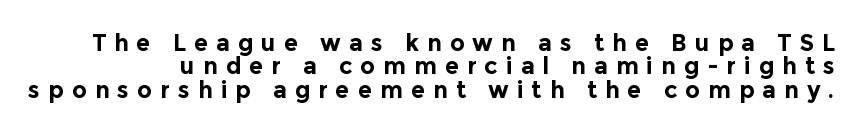
The image shows 23 px bold type, upright; set tight line spacing (1.02x), unusually wide letter spacing (+0.35 em), not underlined.
